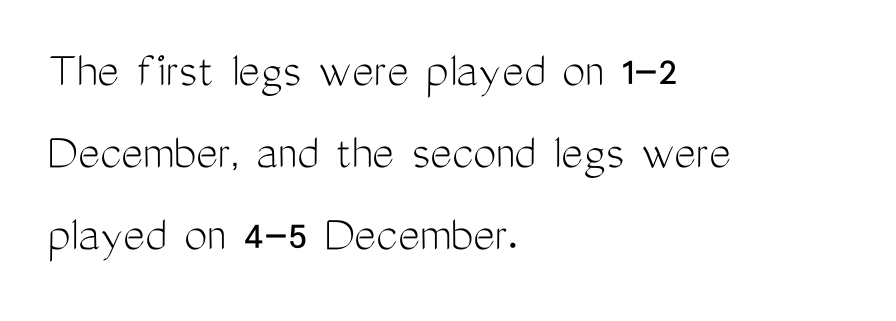
Leading: standard. Is there any slant? The stems are plumb. These lines keep a tight, regular rhythm from letter to letter. Words float on clear page, feet unadorned. The typeface has the unassuming heft of standard copy or less. The text block is weighted toward the left margin, trailing off unevenly rightward.
